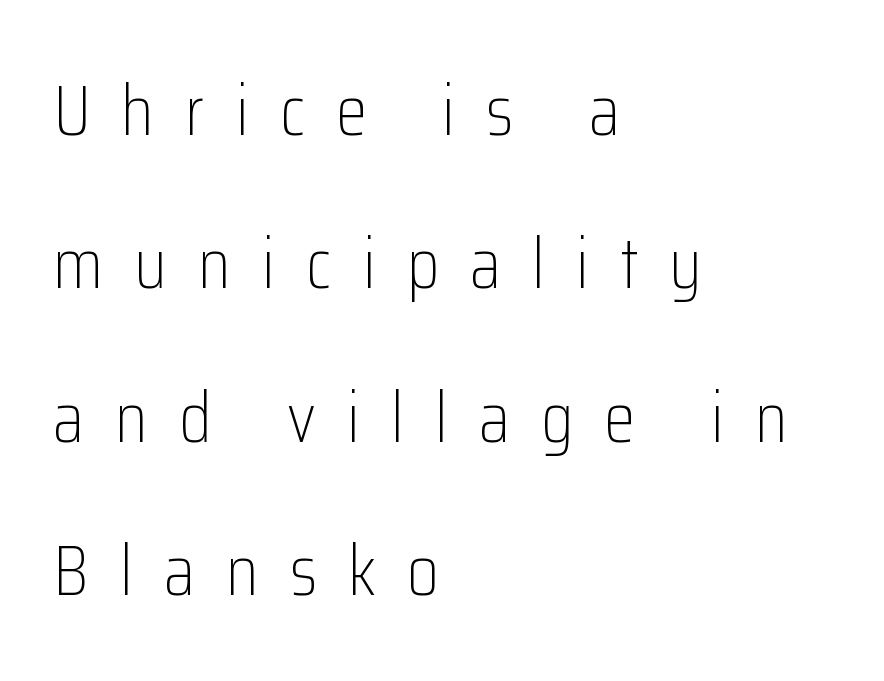
Honestly, there is no underline to notice here at all. Observe the absence of serifs on each vertical stroke in this sample. The horizontal fit of the characters is loose and conspicuously gappy. Vertical stems look standard width or narrower in stroke.
